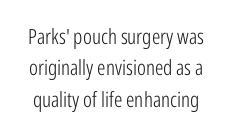
Heaviness? Minimal to ordinary, like unemphasized prose. Characters follow at the spacing the type designer built in. A bare baseline throughout the passage. You can tell it's not italic because the verticals are truly vertical. These lines sit exactly where default settings would place them.
